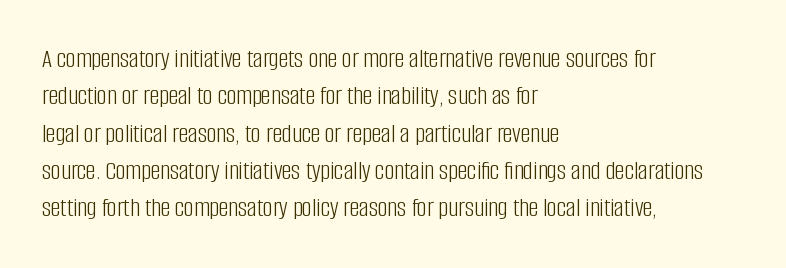
{"italic": "no", "bold": "no", "underline": "no", "align": "left", "line_spacing": "normal", "line_spacing_ratio": 1.38, "letter_spacing": "normal", "letter_spacing_em": 0.0, "glyph_px": 27}
